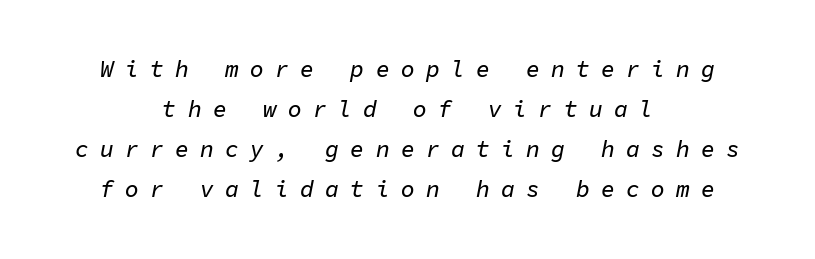
The image shows 23 px text type, italic (leaning right); set centered, line spacing 1.74x, unusually wide letter spacing (+0.49 em), not underlined.
